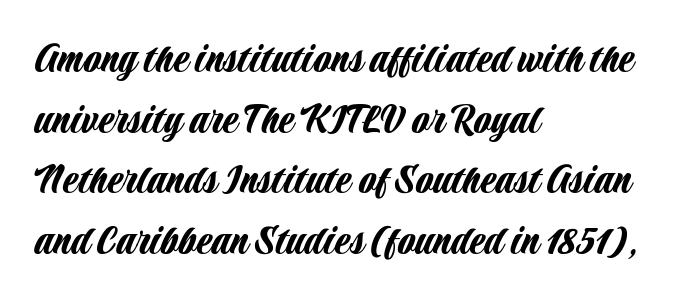
Q: Is the text italic (slanted)? A: Yes.
Q: Is the typeface a serif or a sans-serif typeface? A: Sans-serif.
Q: Is the text underlined? A: No.
Q: How is the paragraph aligned? A: Left-aligned.
Q: Is the spacing between letters normal or unusually wide? A: Normal.
Q: Is the spacing between lines tight, normal or loose? A: Normal.
Q: Width (condensed, normal, or wide)? A: Condensed.
Q: Stroke contrast? A: Low.
Q: x-height? A: Large.
Q: Monospaced? A: No.
